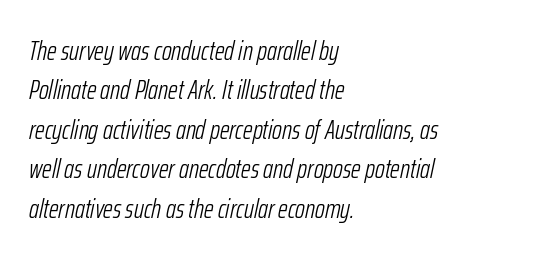
{"italic": "yes", "lean": "right", "slant_degrees": 12, "bold": "no", "underline": "no", "align": "left", "line_spacing": "normal", "line_spacing_ratio": 1.46, "letter_spacing": "normal", "letter_spacing_em": 0.0, "glyph_px": 27}
